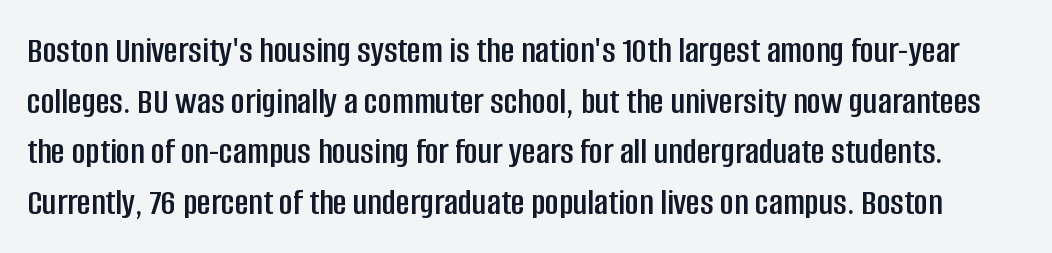
{"serif": "no", "italic": "no", "width": "condensed", "stroke_contrast": "low", "x_height": "large", "monospaced": "no", "underline": "no", "line_spacing": "normal", "line_spacing_ratio": 1.33, "letter_spacing": "normal", "letter_spacing_em": 0.0, "glyph_px": 38}
